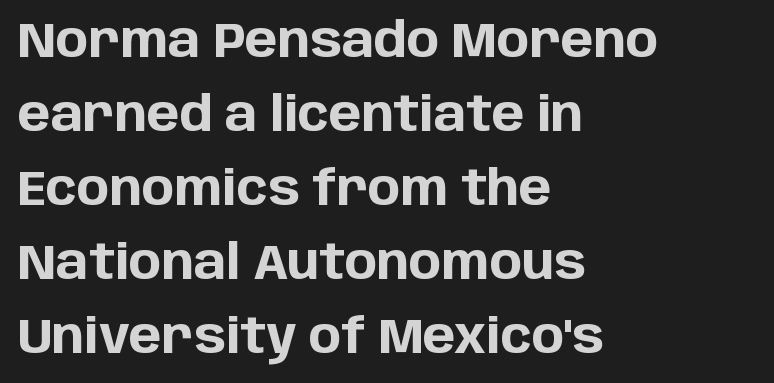
The characters display no serif detailing; their extremities are plain. This sample uses an upright cut, with every glyph sitting square on the baseline. The baseline area is clear. How are the letters spaced? Ordinarily, with no added tracking. Horizontally, the lines are justified to the leading edge only. If you measured baseline to baseline, you'd find a middling distance.
